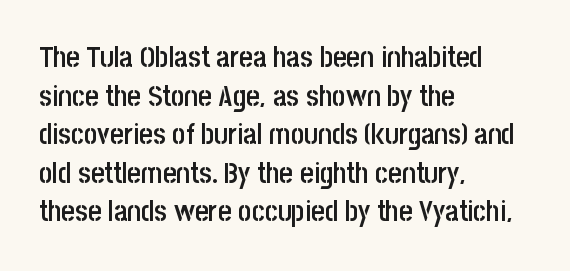
The image shows 29 px semibold, condensed sans-serif type, upright; set left-aligned, normal line spacing (1.33x), normal letter spacing, not underlined; low stroke contrast and a large x-height.
